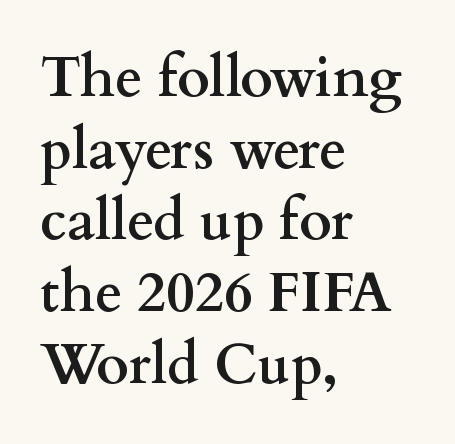
Q: Is the text bold? A: Yes.
Q: Is the text italic (slanted)? A: No, it is upright.
Q: Is the typeface a serif or a sans-serif typeface? A: Serif.
Q: Is the text underlined? A: No.
Q: How is the paragraph aligned? A: Left-aligned.
Q: Is the spacing between letters normal or unusually wide? A: Normal.
Q: Is the spacing between lines tight, normal or loose? A: Normal.
Q: Width (condensed, normal, or wide)? A: Wide.
Q: Stroke contrast? A: Medium.
Q: x-height? A: Small.
Q: Monospaced? A: No.
